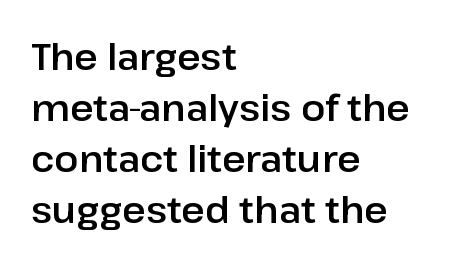
Q: Is the text italic (slanted)? A: No, it is upright.
Q: Is the typeface a serif or a sans-serif typeface? A: Sans-serif.
Q: Is the text underlined? A: No.
Q: How is the paragraph aligned? A: Left-aligned.
Q: Is the spacing between letters normal or unusually wide? A: Normal.
Q: Is the spacing between lines tight, normal or loose? A: Normal.
Q: Width (condensed, normal, or wide)? A: Normal.
Q: Stroke contrast? A: Low.
Q: x-height? A: Medium.
Q: Monospaced? A: No.
